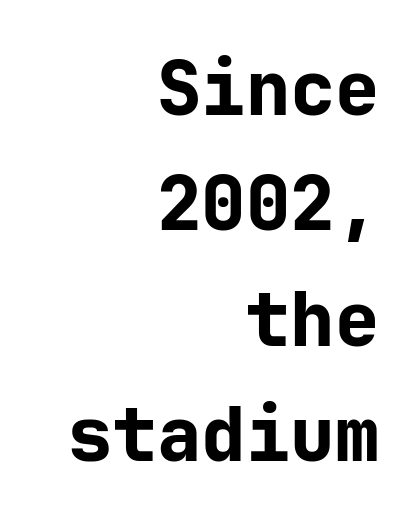
Q: Is the text bold? A: Yes.
Q: Is the text italic (slanted)? A: No, it is upright.
Q: Is the typeface a serif or a sans-serif typeface? A: Sans-serif.
Q: Is the text underlined? A: No.
Q: How is the paragraph aligned? A: Right-aligned.
Q: Is the spacing between letters normal or unusually wide? A: Normal.
Q: Is the spacing between lines tight, normal or loose? A: Normal.
Q: Width (condensed, normal, or wide)? A: Normal.
Q: Stroke contrast? A: Low.
Q: x-height? A: Medium.
